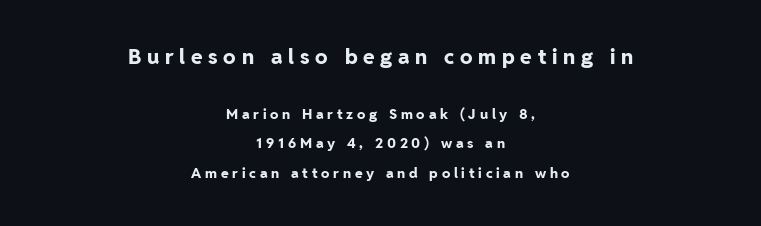
Regarding leading, the lines here are spaced well apart. These words are printed bold, with thick strokes throughout. The initial chunk of copy outweighs the following chunk in type size. The passage shown is not underscored anywhere.
